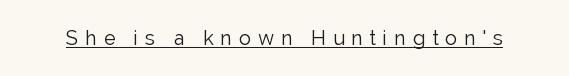
Q: Is the text bold? A: No.
Q: Is the text italic (slanted)? A: No, it is upright.
Q: Is the text underlined? A: Yes.
Q: Is the spacing between letters normal or unusually wide? A: Unusually wide.
